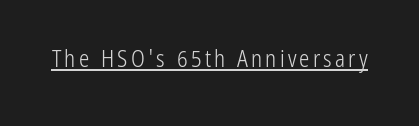
Q: Is the text bold? A: No.
Q: Is the text italic (slanted)? A: No, it is upright.
Q: Is the text underlined? A: Yes.
